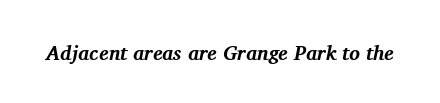
The specimen omits any rule beneath the text block's lines. Caption: standard tracking, unaltered. Designer's note — italics engaged. Typographic density is high because the face is bold.
